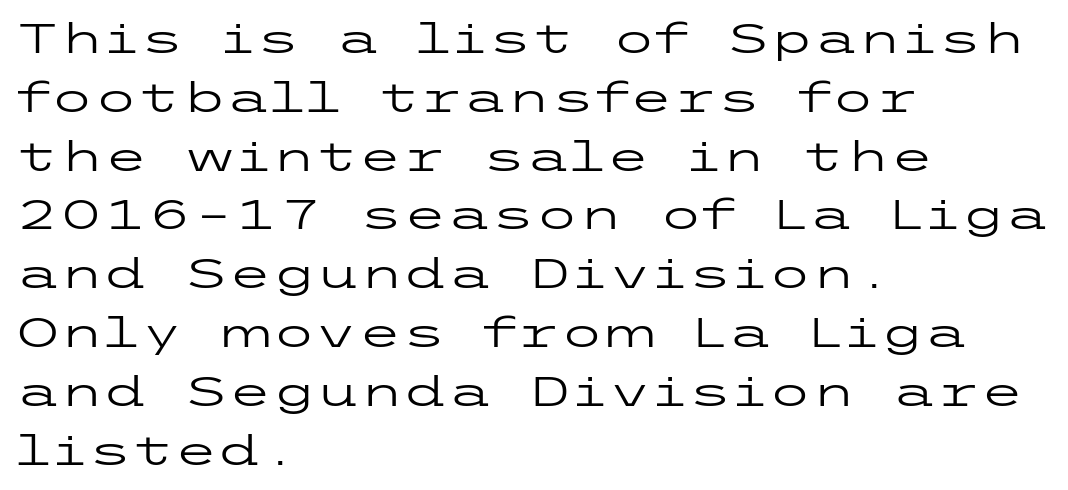
The image shows 40 px regular-weight, wide sans-serif type, upright; set left-aligned, normal line spacing (1.47x), normal letter spacing, not underlined; low stroke contrast and a medium x-height.
